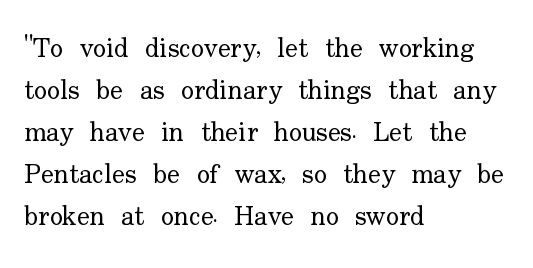
Q: Is the text bold? A: No.
Q: Is the text italic (slanted)? A: No, it is upright.
Q: Is the text underlined? A: No.
Q: How is the paragraph aligned? A: Left-aligned.
Q: Is the spacing between letters normal or unusually wide? A: Normal.
Q: Is the spacing between lines tight, normal or loose? A: Normal.
